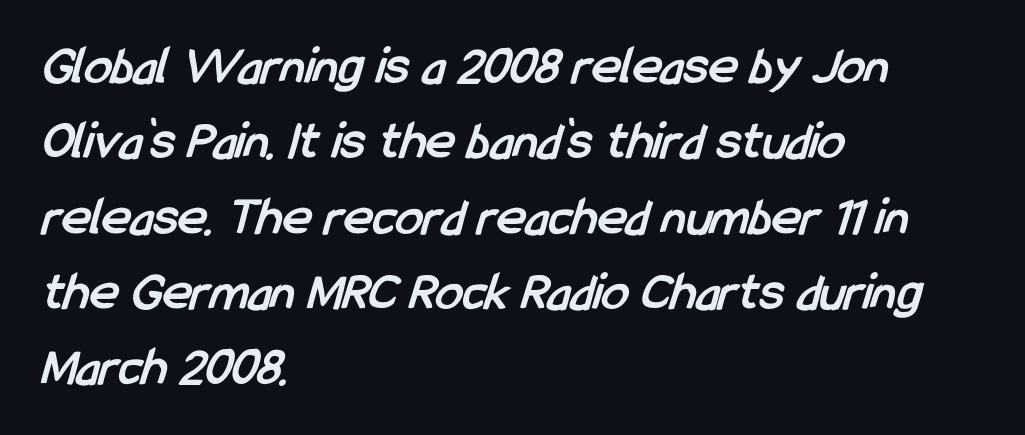
Q: Is the text bold? A: Yes.
Q: Is the typeface a serif or a sans-serif typeface? A: Sans-serif.
Q: Is the text underlined? A: No.
Q: How is the paragraph aligned? A: Left-aligned.
Q: Is the spacing between letters normal or unusually wide? A: Normal.
Q: Is the spacing between lines tight, normal or loose? A: Normal.
Q: Width (condensed, normal, or wide)? A: Condensed.
Q: Stroke contrast? A: Low.
Q: x-height? A: Medium.
Q: Monospaced? A: No.
